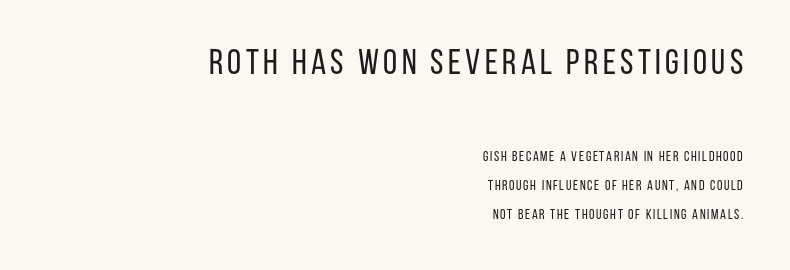
Q: Is the text bold? A: No.
Q: Is the text italic (slanted)? A: No, it is upright.
Q: Is the typeface a serif or a sans-serif typeface? A: Sans-serif.
Q: Is the text underlined? A: No.
Q: How is the paragraph aligned? A: Right-aligned.
Q: Is the spacing between lines tight, normal or loose? A: Loose.
Q: Which block of text is set in a larger size, the first (top) or the second (bottom)? A: The first (top) one.
Q: Width (condensed, normal, or wide)? A: Condensed.
Q: Stroke contrast? A: Low.
Q: x-height? A: Large.
Q: Monospaced? A: No.
